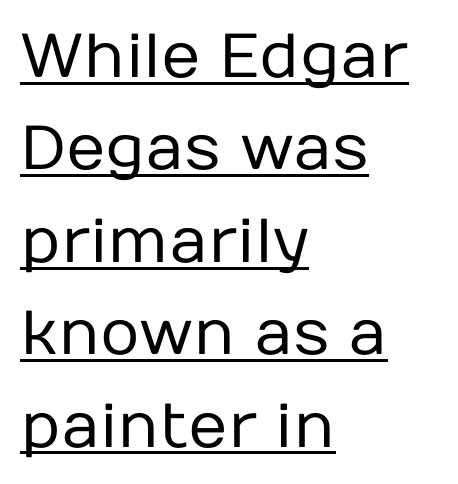
{"serif": "no", "italic": "no", "bold": "no", "weight": "regular", "width": "normal", "stroke_contrast": "low", "x_height": "medium", "monospaced": "no", "underline": "yes", "align": "left", "line_spacing": "normal", "line_spacing_ratio": 1.49, "letter_spacing": "normal", "letter_spacing_em": 0.0, "glyph_px": 62}
